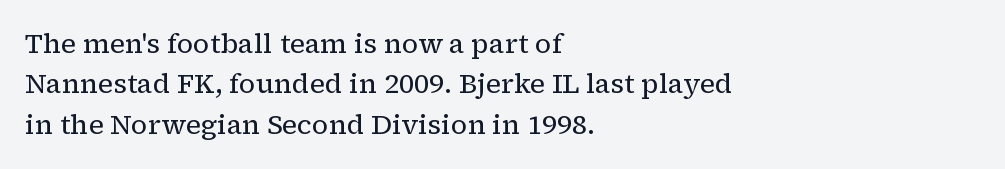
Q: Is the text bold? A: No.
Q: Is the text italic (slanted)? A: No, it is upright.
Q: Is the text underlined? A: No.
Q: How is the paragraph aligned? A: Left-aligned.
Q: Is the spacing between letters normal or unusually wide? A: Normal.
Q: Is the spacing between lines tight, normal or loose? A: Normal.
